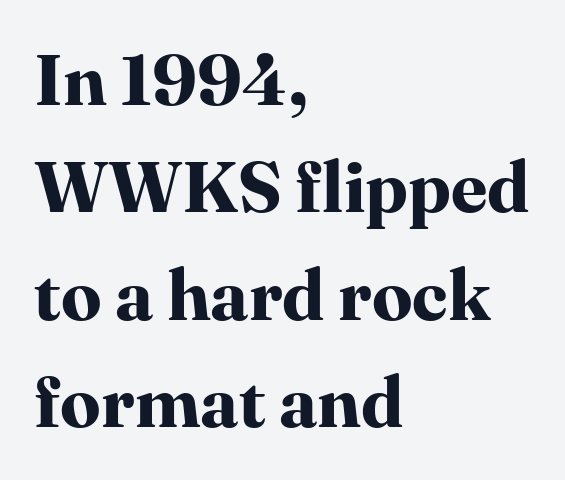
{"serif": "yes", "italic": "no", "bold": "yes", "weight": "bold", "width": "normal", "stroke_contrast": "high", "x_height": "medium", "monospaced": "no", "underline": "no", "align": "left", "line_spacing": "normal", "line_spacing_ratio": 1.49, "letter_spacing": "normal", "letter_spacing_em": 0.0, "glyph_px": 72}
